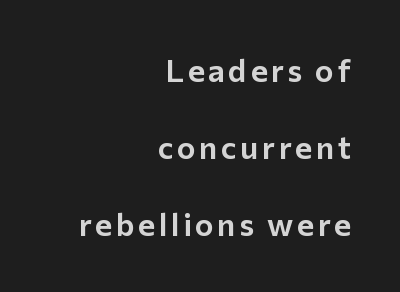
Think of a printed novel: that variable character pitch is what you see here. This is the regular roman posture of the typeface. This sample is right-justified, so line beginnings fall wherever the words allow. Students, observe: this is what heavily led, spacious text looks like. Each letter's strokes conclude bluntly, with no projecting serifs.
